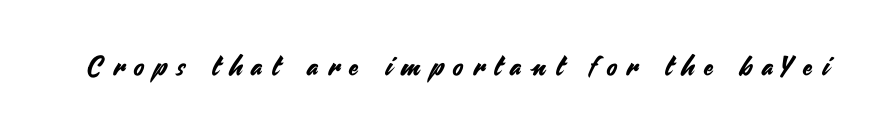
Q: Is the text italic (slanted)? A: Yes.
Q: Is the text underlined? A: No.
Q: Is the spacing between letters normal or unusually wide? A: Unusually wide.
